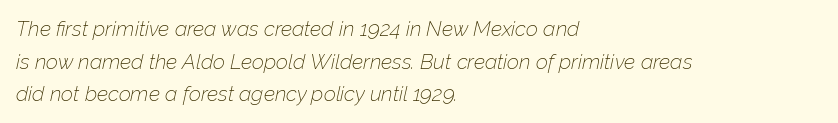
The horizontal fit of the characters is conventional and even. Every row of glyphs begins at an identical x-position on the left. You can tell it's italic because the verticals aren't actually vertical. Weight class: somewhere from thin through regular. The rows are spaced the way most documents space them.
